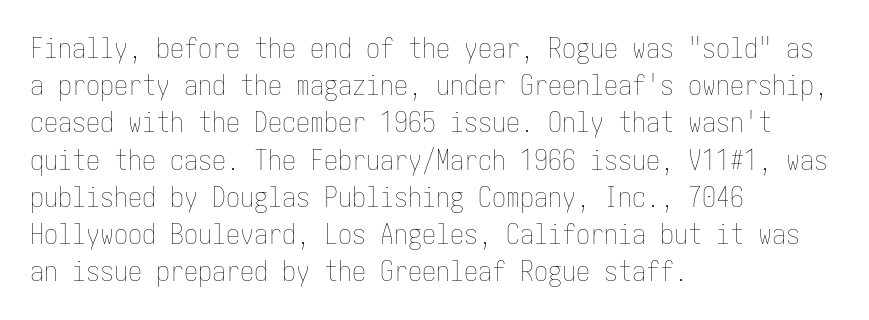
Q: Is the text bold? A: No.
Q: Is the text italic (slanted)? A: No, it is upright.
Q: Is the text underlined? A: No.
Q: How is the paragraph aligned? A: Left-aligned.
Q: Is the spacing between letters normal or unusually wide? A: Normal.
Q: Is the spacing between lines tight, normal or loose? A: Normal.
Q: Width (condensed, normal, or wide)? A: Condensed.
Q: Stroke contrast? A: Low.
Q: x-height? A: Medium.
